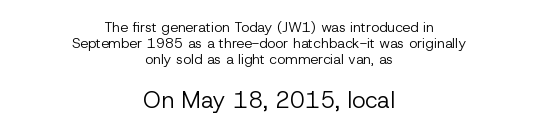
The image shows 23 px text type, upright; set centered, tight line spacing (1.15x), normal letter spacing, not underlined; the second (bottom) block is 1.64x larger.
